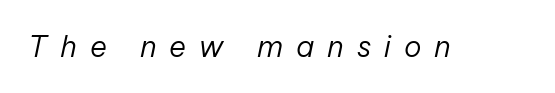
Q: Is the text bold? A: No.
Q: Is the text italic (slanted)? A: Yes, it leans right by about 12 degrees.
Q: Is the text underlined? A: No.
Q: Is the spacing between letters normal or unusually wide? A: Unusually wide.
Q: Width (condensed, normal, or wide)? A: Normal.
Q: Stroke contrast? A: Low.
Q: x-height? A: Medium.
Q: Monospaced? A: No.
